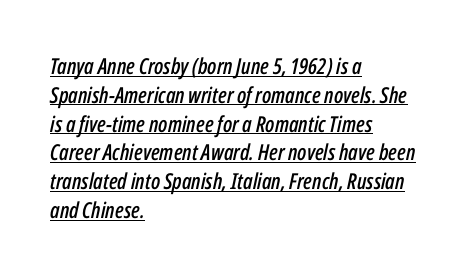
Q: Is the text italic (slanted)? A: Yes, it leans right by about 12 degrees.
Q: Is the text underlined? A: Yes.
Q: How is the paragraph aligned? A: Left-aligned.
Q: Is the spacing between letters normal or unusually wide? A: Normal.
Q: Is the spacing between lines tight, normal or loose? A: Normal.
